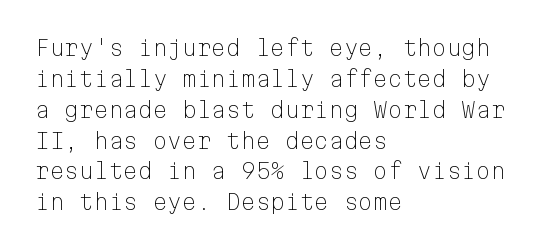
The image shows 21 px text type, upright; set left-aligned, normal line spacing (1.47x), normal letter spacing, not underlined.
